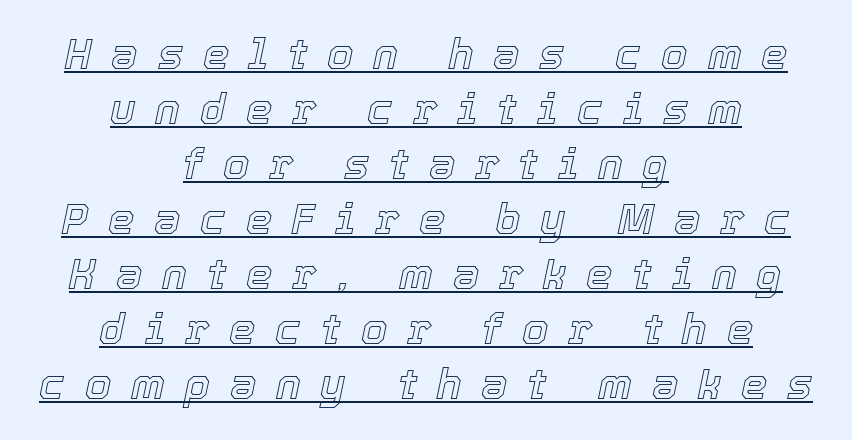
Note the varied advance widths — an 'i' is clearly narrower than an 'm'. Alignment: centered. Quick note: underline on. Slanted lettering throughout. This rendering widens character spacing well past its baseline value. Leading: standard.
